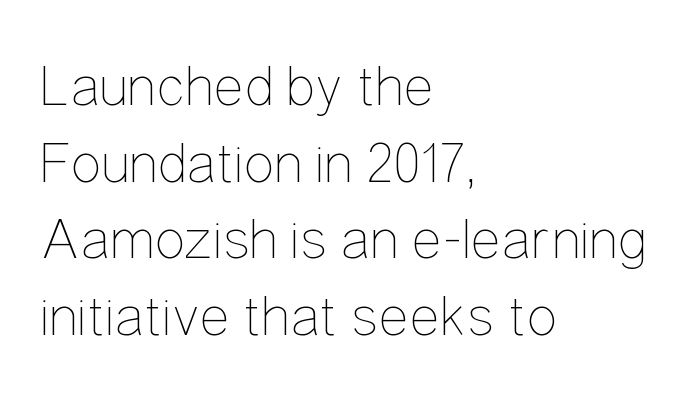
Q: Is the text bold? A: No.
Q: Is the text italic (slanted)? A: No, it is upright.
Q: Is the text underlined? A: No.
Q: How is the paragraph aligned? A: Left-aligned.
Q: Is the spacing between letters normal or unusually wide? A: Normal.
Q: Is the spacing between lines tight, normal or loose? A: Normal.
Q: Width (condensed, normal, or wide)? A: Condensed.
Q: Stroke contrast? A: Low.
Q: x-height? A: Medium.
Q: Monospaced? A: No.
